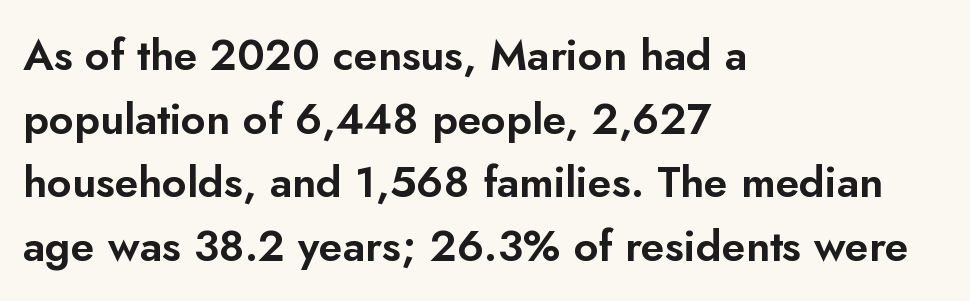
The lines sit at an ordinary, default distance from one another. Horizontally, the lines are justified to the leading edge only. Characters remain perfectly vertical along every line. The rendering uses natural spacing where letterforms have individual widths. Examine the stroke ends and you'll find no serifs.
